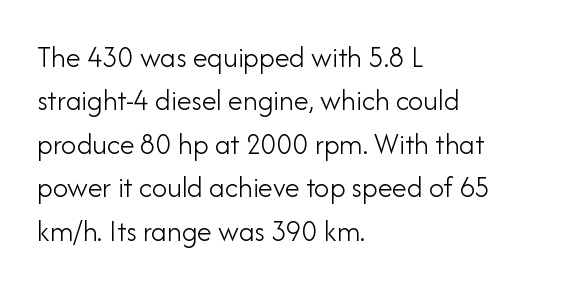
{"serif": "no", "italic": "no", "bold": "no", "weight": "light", "width": "normal", "stroke_contrast": "low", "x_height": "small", "monospaced": "no", "underline": "no", "align": "left", "line_spacing": "normal", "line_spacing_ratio": 1.45, "letter_spacing": "normal", "letter_spacing_em": 0.0, "glyph_px": 30}
